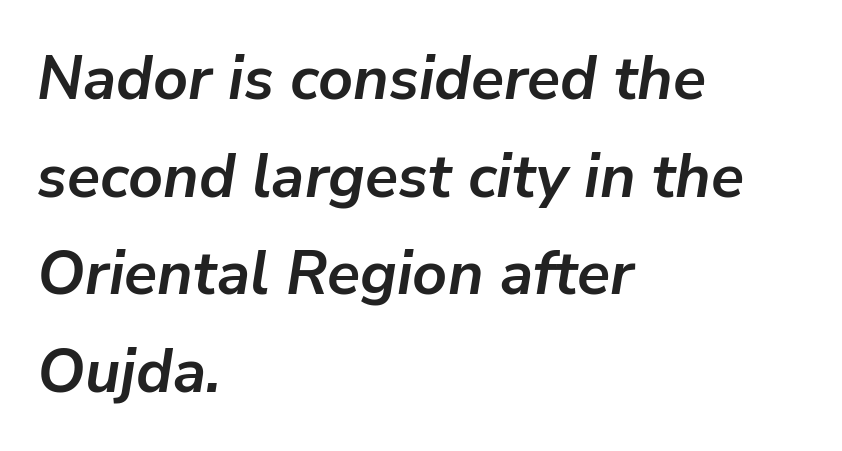
Evenly set lines give the paragraph a standard silhouette. A typesetter would call this zero additional tracking. Chunky letters — that's bold for sure. Underlining? Definitely not there. Italic: yes, the glyphs are oblique. Proportional: the letters do not fall into vertical columns.
